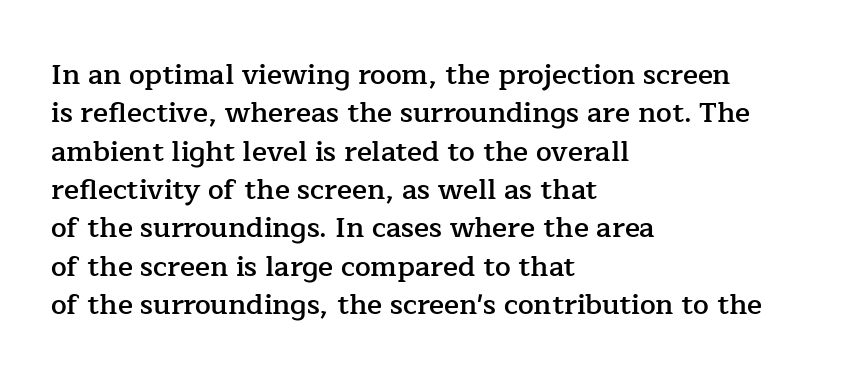
The image shows 28 px semibold serif type, upright; set left-aligned, normal line spacing (1.37x), normal letter spacing, not underlined; low stroke contrast and a medium x-height.
